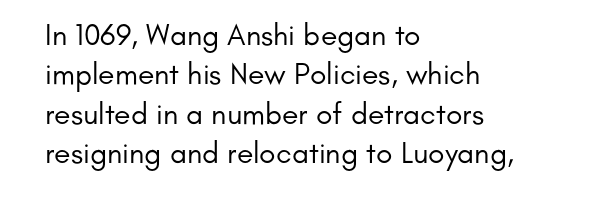
{"serif": "no", "italic": "no", "bold": "no", "weight": "regular", "width": "normal", "stroke_contrast": "low", "x_height": "small", "monospaced": "no", "underline": "no", "align": "left", "line_spacing": "normal", "line_spacing_ratio": 1.31, "letter_spacing": "normal", "letter_spacing_em": 0.0, "glyph_px": 30}
